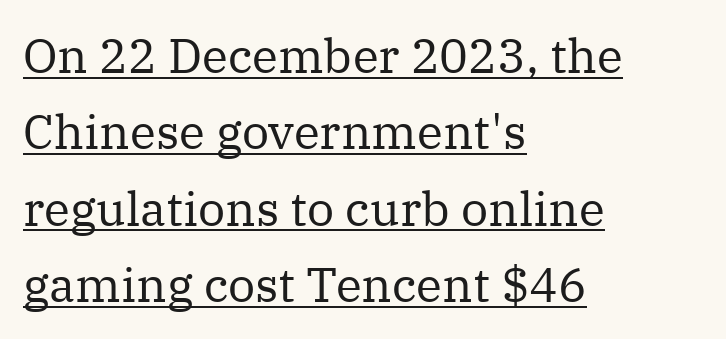
The text block is weighted toward the left margin, trailing off unevenly rightward. The rendering uses natural spacing where letterforms have individual widths. Line spacing here is normal. Is there any slant? The stems are plumb. Little horizontal feet cap the strokes, marking this as serif type. Letters have the restrained weight of plain body copy at most.
